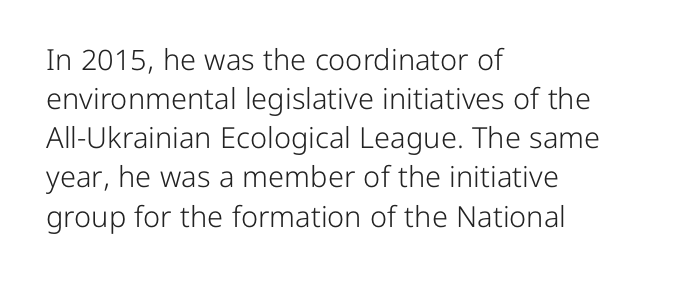
{"serif": "no", "italic": "no", "bold": "no", "weight": "light", "width": "normal", "stroke_contrast": "low", "x_height": "medium", "monospaced": "no", "underline": "no", "align": "left", "line_spacing": "normal", "line_spacing_ratio": 1.35, "letter_spacing": "normal", "letter_spacing_em": 0.0, "glyph_px": 29}
